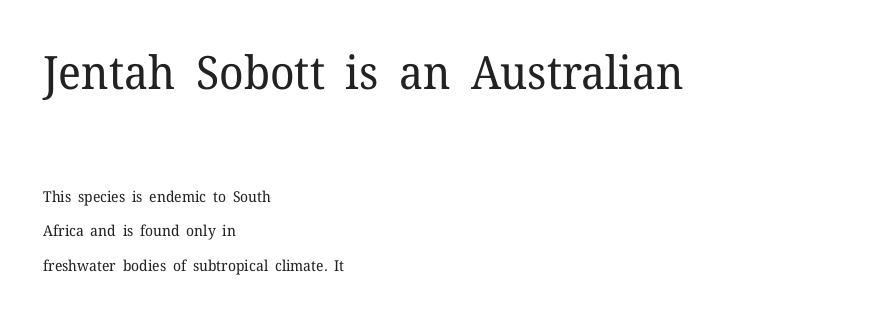
{"serif": "yes", "italic": "no", "bold": "no", "weight": "regular", "width": "normal", "stroke_contrast": "low", "x_height": "medium", "monospaced": "no", "underline": "no", "align": "left", "line_spacing": "loose", "line_spacing_ratio": 2.32, "letter_spacing": "normal", "letter_spacing_em": 0.0, "larger_block": "first", "size_ratio": 3.07, "glyph_px": 46}
